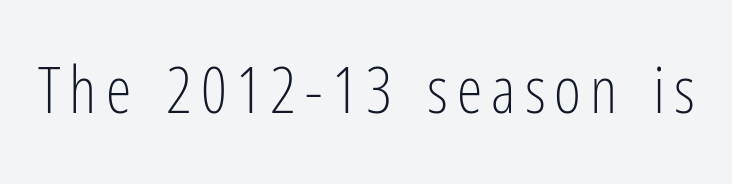
Q: Is the text bold? A: No.
Q: Is the text italic (slanted)? A: No, it is upright.
Q: Is the typeface a serif or a sans-serif typeface? A: Sans-serif.
Q: Is the text underlined? A: No.
Q: Width (condensed, normal, or wide)? A: Condensed.
Q: Stroke contrast? A: Low.
Q: x-height? A: Medium.
Q: Monospaced? A: No.
